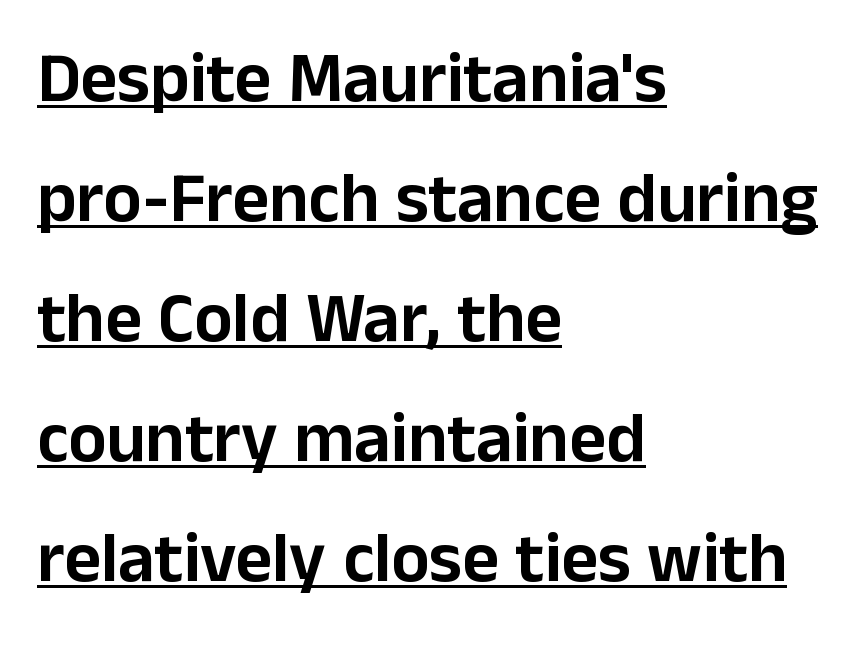
Q: Is the text italic (slanted)? A: No, it is upright.
Q: Is the typeface a serif or a sans-serif typeface? A: Sans-serif.
Q: Is the text underlined? A: Yes.
Q: How is the paragraph aligned? A: Left-aligned.
Q: Is the spacing between letters normal or unusually wide? A: Normal.
Q: Is the spacing between lines tight, normal or loose? A: Normal.
Q: Width (condensed, normal, or wide)? A: Normal.
Q: Stroke contrast? A: Low.
Q: x-height? A: Medium.
Q: Monospaced? A: No.
